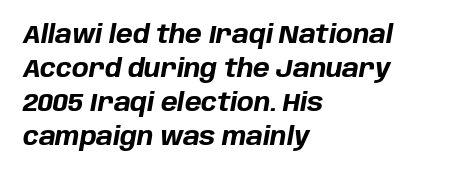
{"italic": "yes", "lean": "right", "slant_degrees": 10, "bold": "yes", "underline": "no", "align": "left", "line_spacing": "normal", "line_spacing_ratio": 1.36, "letter_spacing": "normal", "letter_spacing_em": 0.0, "glyph_px": 25}
